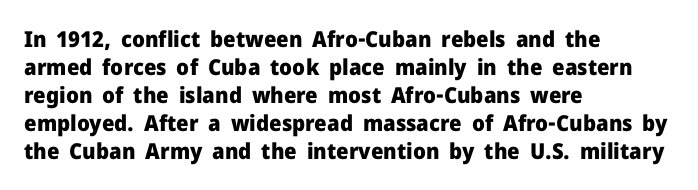
The axis of the letterforms is exactly vertical. Leftover space on each line is placed entirely after the last word. Each row of text sits above clean, open space. Students, note that the glyphs here touch the page at normal intervals.
